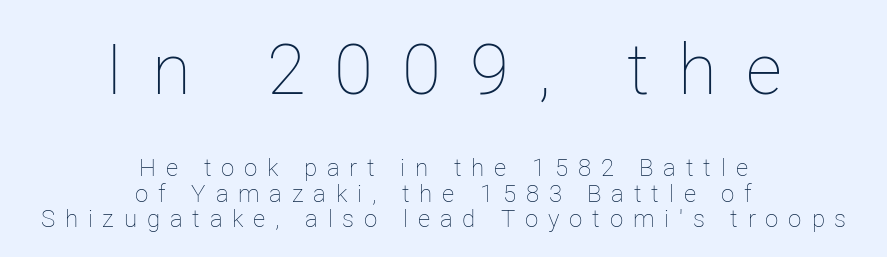
Q: Is the text bold? A: No.
Q: Is the text italic (slanted)? A: No, it is upright.
Q: Is the text underlined? A: No.
Q: How is the paragraph aligned? A: Centered.
Q: Is the spacing between letters normal or unusually wide? A: Unusually wide.
Q: Is the spacing between lines tight, normal or loose? A: Tight.
Q: Which block of text is set in a larger size, the first (top) or the second (bottom)? A: The first (top) one.
Q: Width (condensed, normal, or wide)? A: Normal.
Q: Stroke contrast? A: Low.
Q: x-height? A: Medium.
Q: Monospaced? A: No.
